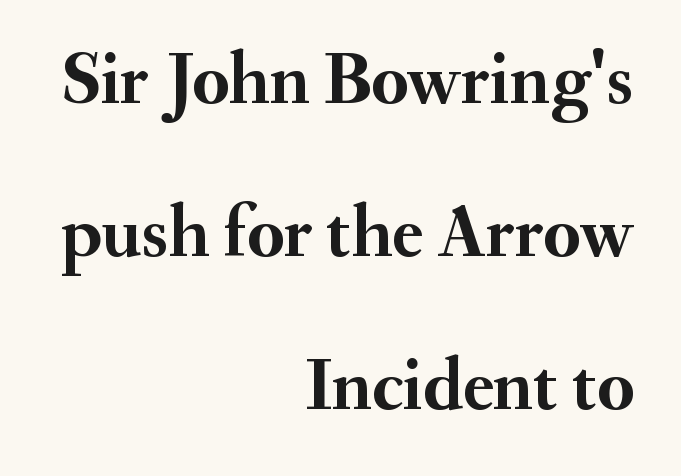
{"serif": "yes", "italic": "no", "bold": "yes", "weight": "semibold", "width": "normal", "stroke_contrast": "medium", "x_height": "small", "monospaced": "no", "underline": "no", "align": "right", "line_spacing": "loose", "line_spacing_ratio": 2.07, "letter_spacing": "normal", "letter_spacing_em": 0.0, "glyph_px": 74}
